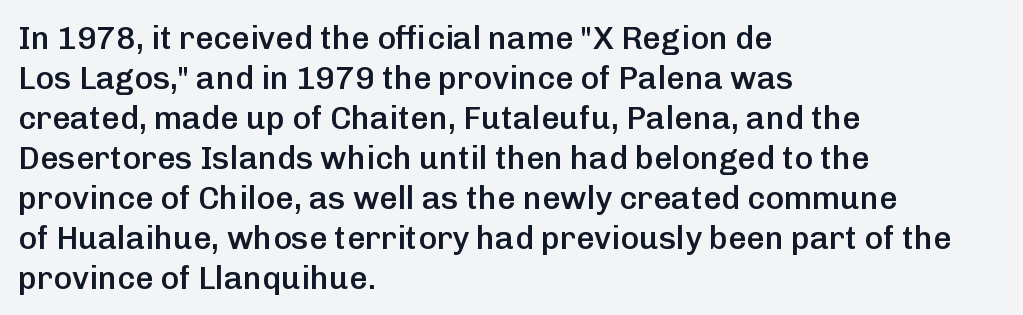
{"serif": "no", "italic": "no", "bold": "semi", "weight": "semibold", "width": "normal", "stroke_contrast": "low", "x_height": "medium", "monospaced": "no", "underline": "no", "align": "left", "line_spacing": "normal", "line_spacing_ratio": 1.25, "letter_spacing": "normal", "letter_spacing_em": 0.0, "glyph_px": 32}
